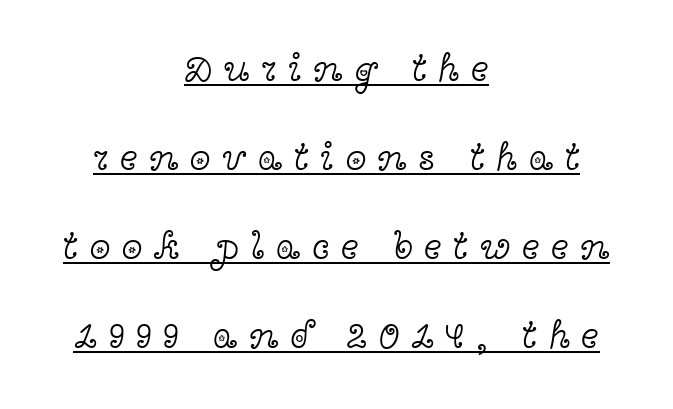
Q: Is the text bold? A: No.
Q: Is the text italic (slanted)? A: No, it is upright.
Q: Is the typeface a serif or a sans-serif typeface? A: Serif.
Q: Is the text underlined? A: Yes.
Q: How is the paragraph aligned? A: Centered.
Q: Is the spacing between letters normal or unusually wide? A: Unusually wide.
Q: Is the spacing between lines tight, normal or loose? A: Loose.
Q: Width (condensed, normal, or wide)? A: Wide.
Q: x-height? A: Medium.
Q: Monospaced? A: No.
